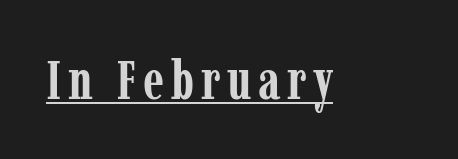
The image shows 55 px semibold, condensed serif type, upright; set underlined; low stroke contrast and a medium x-height.
